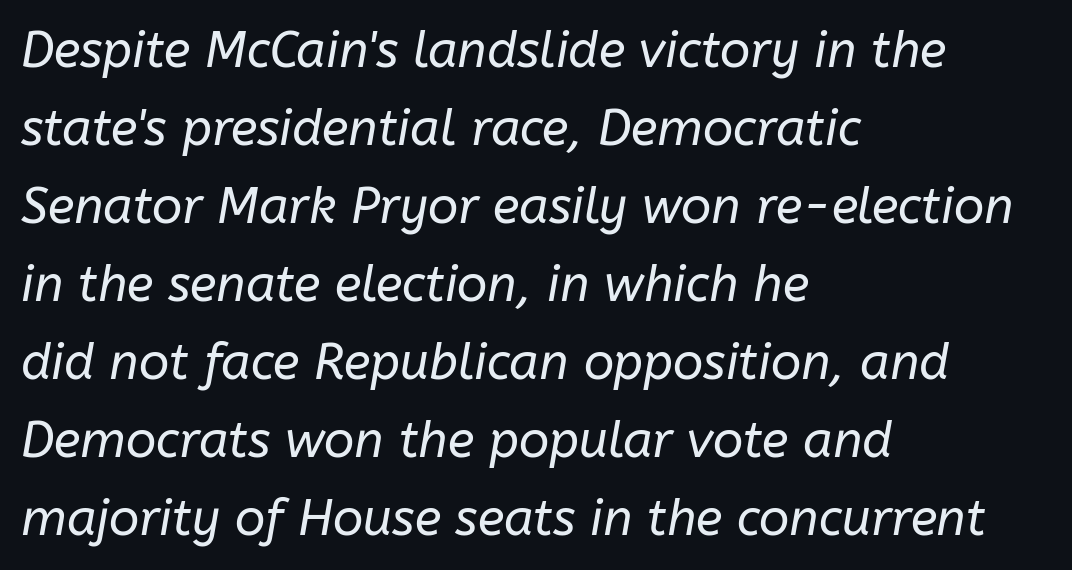
{"italic": "yes", "lean": "right", "slant_degrees": 10, "bold": "no", "weight": "regular", "width": "normal", "stroke_contrast": "low", "x_height": "medium", "monospaced": "no", "underline": "no", "align": "left", "line_spacing": "normal", "line_spacing_ratio": 1.56, "letter_spacing": "normal", "letter_spacing_em": 0.0, "glyph_px": 50}
